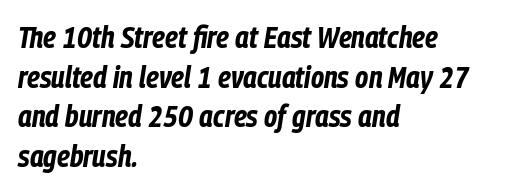
{"italic": "yes", "lean": "right", "slant_degrees": 9, "bold": "yes", "weight": "bold", "width": "condensed", "stroke_contrast": "low", "x_height": "medium", "monospaced": "no", "underline": "no", "align": "left", "line_spacing": "normal", "line_spacing_ratio": 1.32, "letter_spacing": "normal", "letter_spacing_em": 0.0, "glyph_px": 30}
